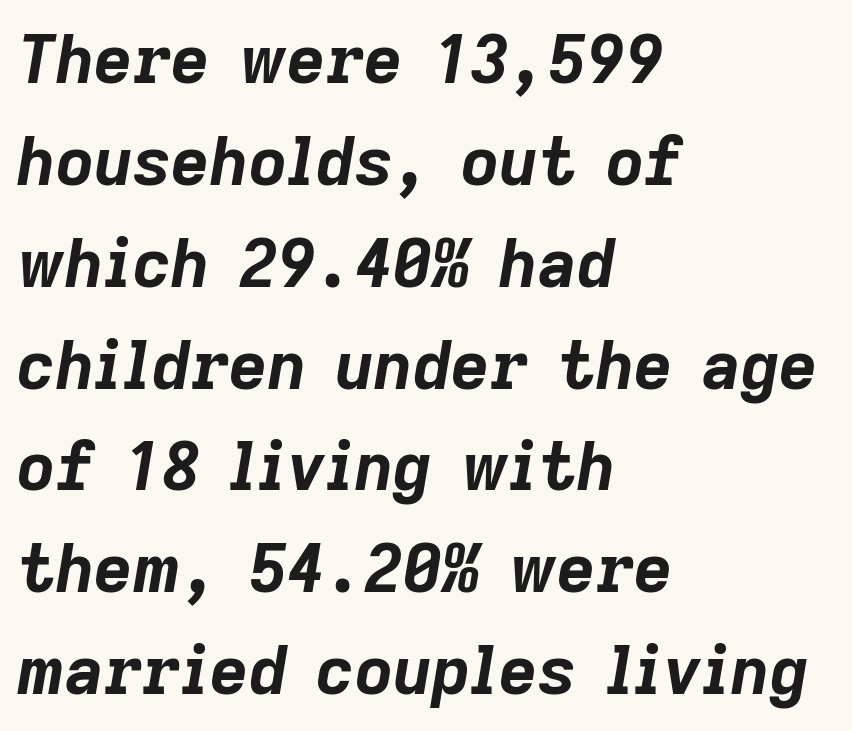
{"italic": "yes", "lean": "right", "slant_degrees": 9, "bold": "yes", "weight": "bold", "width": "normal", "stroke_contrast": "low", "x_height": "medium", "monospaced": "no", "underline": "no", "align": "left", "line_spacing": "normal", "line_spacing_ratio": 1.52, "letter_spacing": "normal", "letter_spacing_em": 0.0, "glyph_px": 67}
